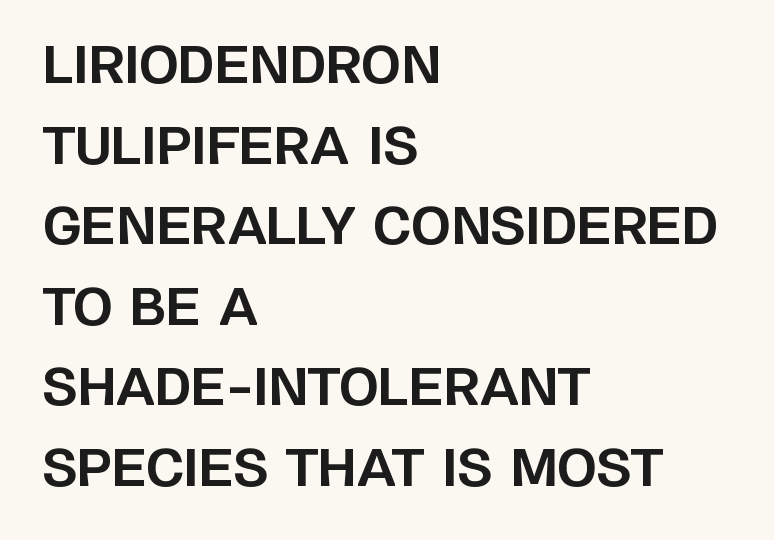
{"serif": "no", "italic": "no", "bold": "yes", "weight": "bold", "width": "normal", "stroke_contrast": "low", "x_height": "large", "monospaced": "no", "underline": "no", "align": "left", "line_spacing": "normal", "line_spacing_ratio": 1.58, "letter_spacing": "normal", "letter_spacing_em": 0.0, "glyph_px": 51}
